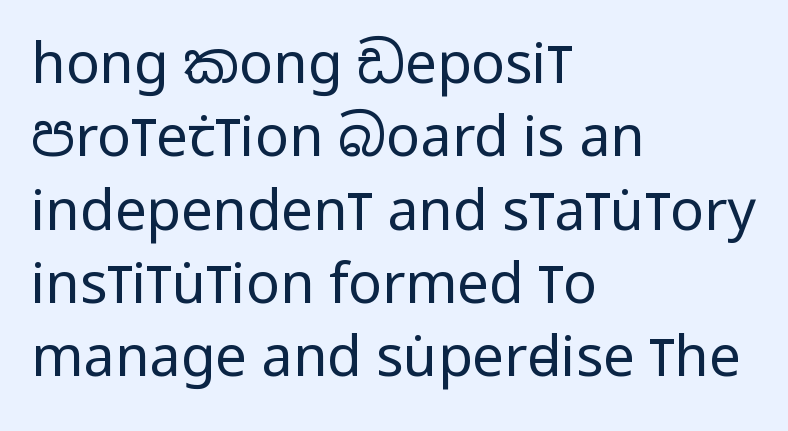
Which margin do the lines hug? The left one — the right edge is uneven. Stroke mass is kept to a normal reading level or below. Varying glyph widths throughout — classic text-font behaviour. Underline: absent. Style check: upright. To sum up the face: it is a sans, with no serifs.
